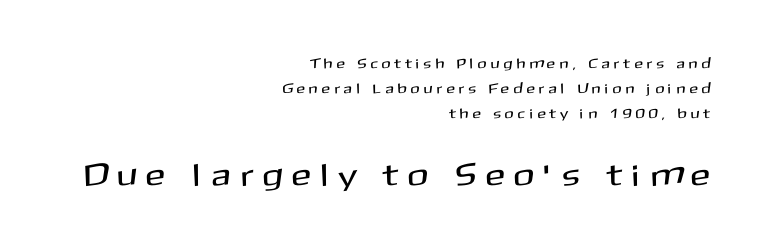
{"serif": "no", "italic": "no", "width": "normal", "stroke_contrast": "medium", "x_height": "medium", "monospaced": "no", "underline": "no", "align": "right", "line_spacing_ratio": 1.79, "letter_spacing": "wide", "letter_spacing_em": 0.35, "larger_block": "second", "size_ratio": 2.29, "glyph_px": 32}
